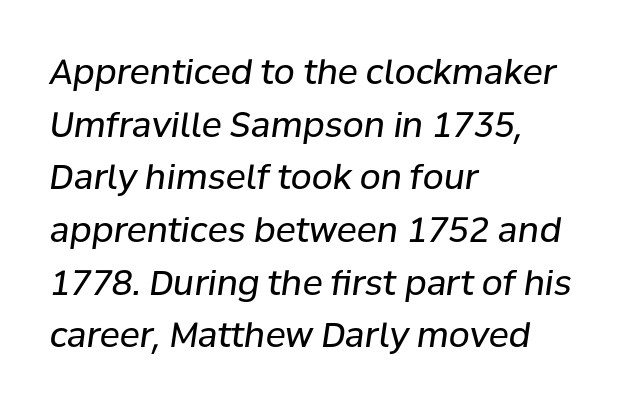
{"italic": "yes", "lean": "right", "slant_degrees": 8, "bold": "no", "weight": "regular", "width": "normal", "stroke_contrast": "low", "x_height": "medium", "monospaced": "no", "underline": "no", "align": "left", "line_spacing": "normal", "line_spacing_ratio": 1.55, "letter_spacing": "normal", "letter_spacing_em": 0.0, "glyph_px": 34}
